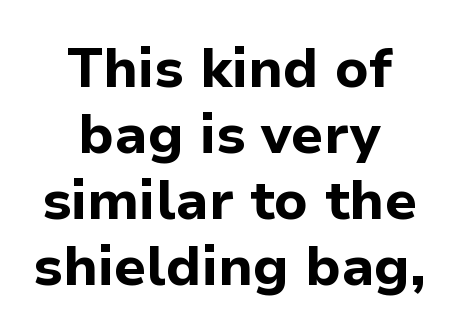
Q: Is the text bold? A: Yes.
Q: Is the text italic (slanted)? A: No, it is upright.
Q: Is the typeface a serif or a sans-serif typeface? A: Sans-serif.
Q: Is the text underlined? A: No.
Q: How is the paragraph aligned? A: Centered.
Q: Is the spacing between letters normal or unusually wide? A: Normal.
Q: Width (condensed, normal, or wide)? A: Normal.
Q: Stroke contrast? A: Low.
Q: x-height? A: Medium.
Q: Monospaced? A: No.
